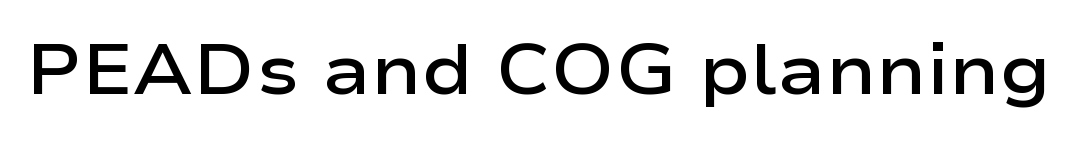
The image shows 71 px semibold, wide sans-serif type, upright; set normal letter spacing, not underlined; low stroke contrast and a medium x-height.
